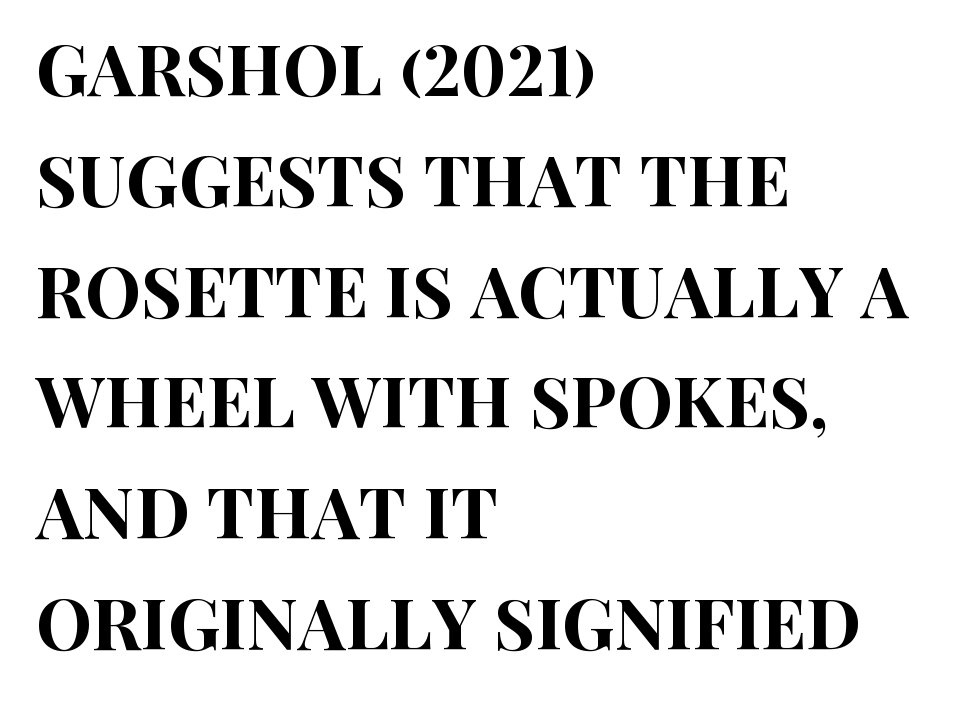
Which margin do the lines hug? The left one — the right edge is uneven. To sum up the face: it is a sans, with no serifs. Underline: absent. Looks like regular typesetting: each glyph gets only the width it needs. The passage shown stacks its lines at a standard gap.
